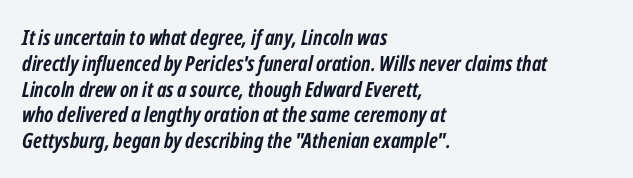
{"italic": "yes", "lean": "right", "slant_degrees": 12, "bold": "yes", "underline": "no", "align": "left", "line_spacing_ratio": 1.23, "letter_spacing": "normal", "letter_spacing_em": 0.0, "glyph_px": 21}
